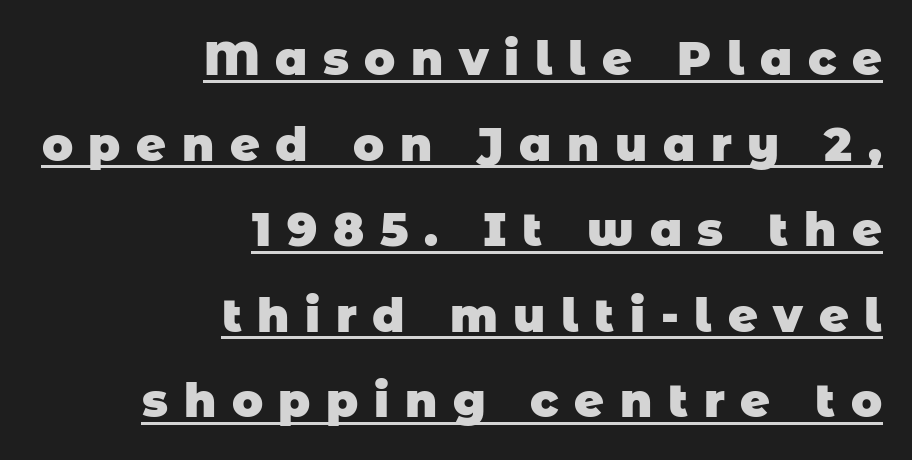
The image shows 46 px heavy sans-serif type; set right-aligned, line spacing 1.86x, unusually wide letter spacing (+0.34 em), underlined; low stroke contrast and a large x-height.
